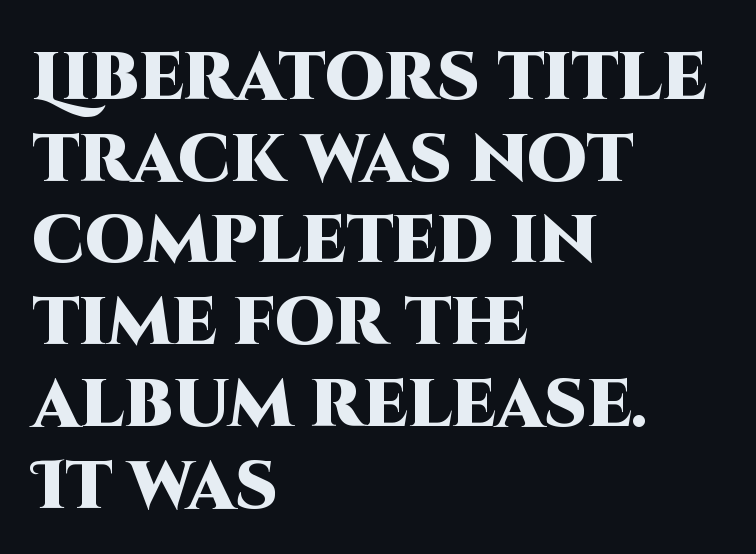
Nobody drew a line under any word here. Every stem runs plumb, perpendicular to the baseline. Spacing verdict: proportional, widths tailored to each character. Observe the ordinary spacing: letters are neighbours, not strangers.
